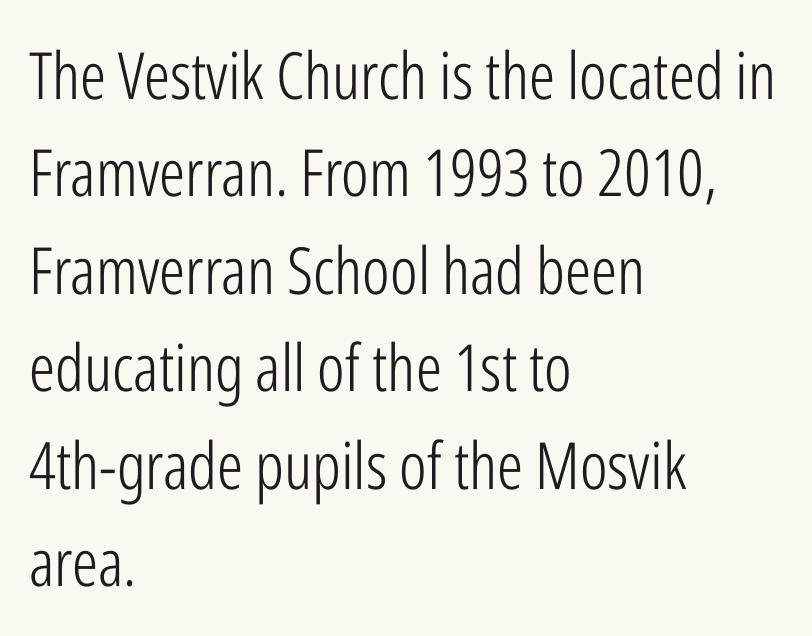
In terms of letterform style, serifs are entirely absent. The face used here is rendered with its standard letterfit. The passage is arranged the way most books set body copy — flush left. The designer left line spacing at the default.
